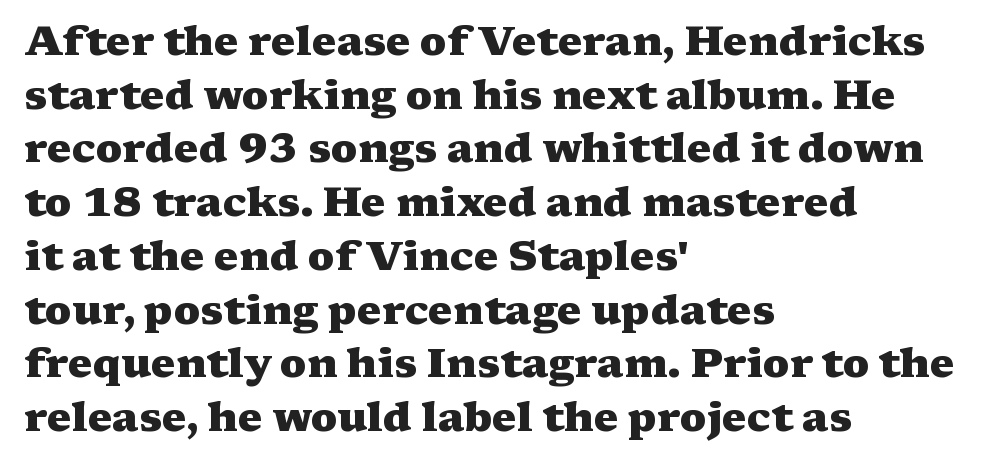
Q: Is the text bold? A: Yes.
Q: Is the text italic (slanted)? A: No, it is upright.
Q: Is the typeface a serif or a sans-serif typeface? A: Serif.
Q: Is the text underlined? A: No.
Q: How is the paragraph aligned? A: Left-aligned.
Q: Is the spacing between letters normal or unusually wide? A: Normal.
Q: Is the spacing between lines tight, normal or loose? A: Normal.
Q: Width (condensed, normal, or wide)? A: Wide.
Q: Stroke contrast? A: Medium.
Q: x-height? A: Medium.
Q: Monospaced? A: No.
